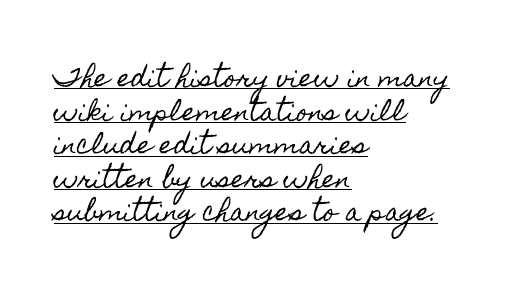
The image shows 24 px text type; set left-aligned, normal line spacing (1.4x), normal letter spacing, underlined.
